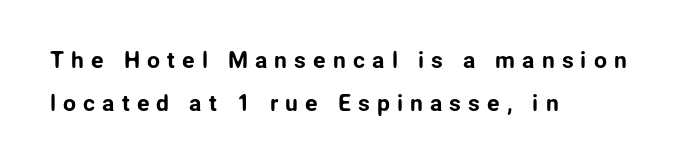
Q: Is the text italic (slanted)? A: No, it is upright.
Q: Is the text underlined? A: No.
Q: How is the paragraph aligned? A: Left-aligned.
Q: Is the spacing between letters normal or unusually wide? A: Unusually wide.
